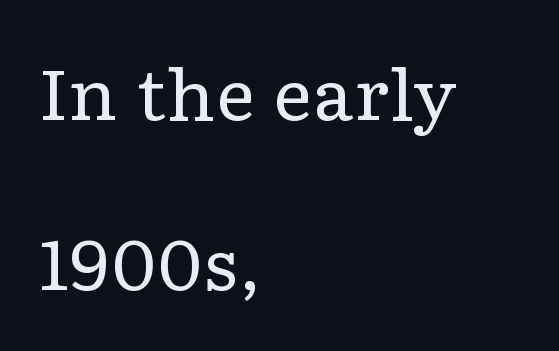
Q: Is the text bold? A: No.
Q: Is the text italic (slanted)? A: No, it is upright.
Q: Is the typeface a serif or a sans-serif typeface? A: Serif.
Q: Is the text underlined? A: No.
Q: How is the paragraph aligned? A: Left-aligned.
Q: Is the spacing between letters normal or unusually wide? A: Normal.
Q: Is the spacing between lines tight, normal or loose? A: Loose.
Q: Width (condensed, normal, or wide)? A: Wide.
Q: Stroke contrast? A: Low.
Q: x-height? A: Medium.
Q: Monospaced? A: No.
